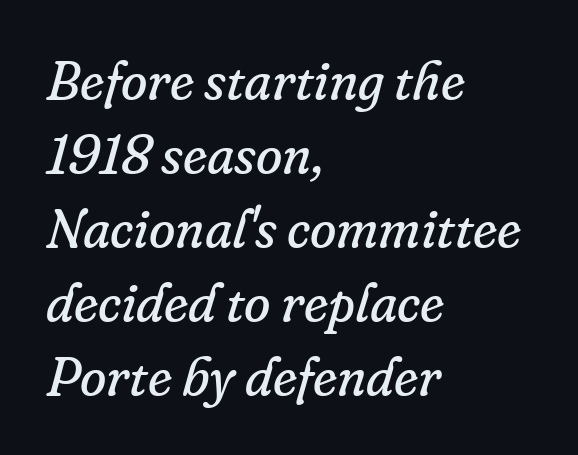
The image shows 54 px regular-weight serif type, italic (leaning right); set left-aligned, normal line spacing (1.37x), normal letter spacing, not underlined; low stroke contrast and a small x-height.
